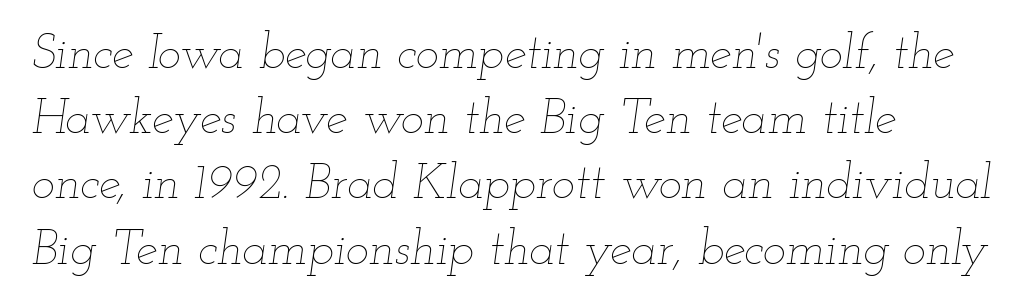
Q: Is the text bold? A: No.
Q: Is the text italic (slanted)? A: Yes, it leans right by about 12 degrees.
Q: Is the text underlined? A: No.
Q: How is the paragraph aligned? A: Left-aligned.
Q: Is the spacing between letters normal or unusually wide? A: Normal.
Q: Is the spacing between lines tight, normal or loose? A: Normal.
Q: Width (condensed, normal, or wide)? A: Wide.
Q: Stroke contrast? A: Low.
Q: x-height? A: Small.
Q: Monospaced? A: No.
